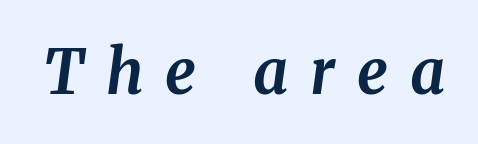
{"serif": "yes", "italic": "yes", "lean": "right", "slant_degrees": 8, "bold": "yes", "weight": "bold", "width": "normal", "stroke_contrast": "medium", "x_height": "medium", "monospaced": "no", "underline": "no", "letter_spacing": "wide", "letter_spacing_em": 0.36, "glyph_px": 61}
